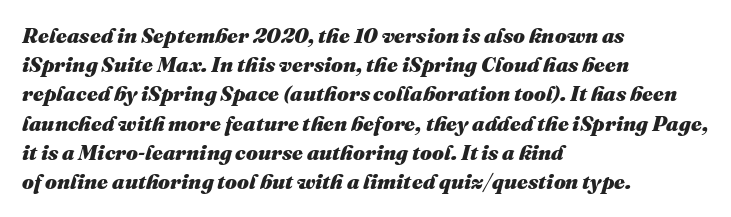
{"italic": "yes", "lean": "right", "slant_degrees": 16, "bold": "yes", "underline": "no", "align": "left", "line_spacing": "normal", "line_spacing_ratio": 1.39, "letter_spacing": "normal", "letter_spacing_em": 0.0, "glyph_px": 21}
